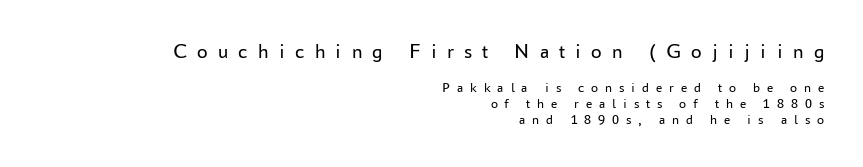
{"italic": "no", "bold": "no", "underline": "no", "align": "right", "line_spacing": "tight", "line_spacing_ratio": 1.12, "letter_spacing": "wide", "letter_spacing_em": 0.49, "larger_block": "first", "size_ratio": 1.5, "glyph_px": 21}
